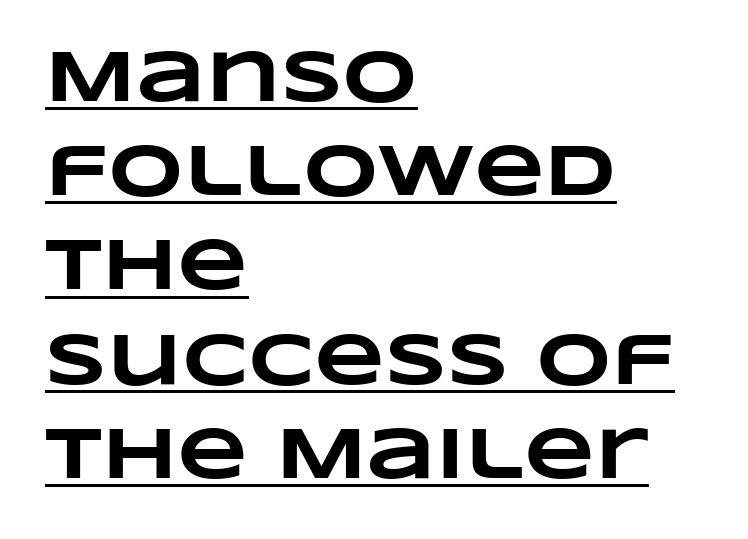
Evenly set lines give the paragraph a standard silhouette. Alignment: flush left. Thick stems and heavy bowls — unmistakably bold. Proportional: the letters do not fall into vertical columns. The letterforms sit shoulder to shoulder at normal distance.
